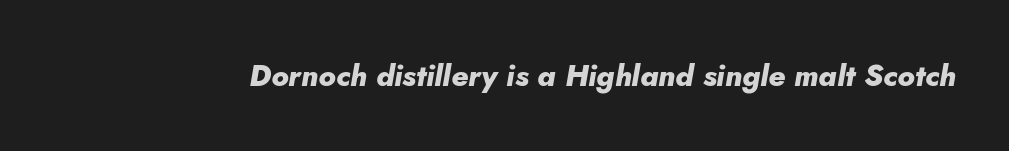
The image shows 30 px heavy type, italic (leaning right); set normal letter spacing, not underlined; low stroke contrast and a small x-height.
